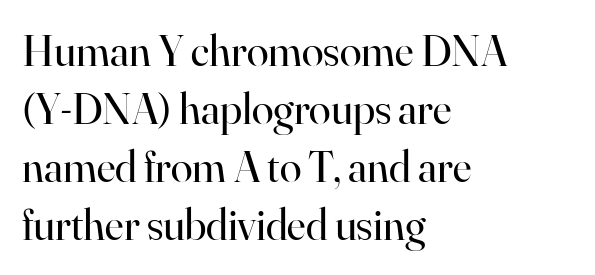
Q: Is the text bold? A: No.
Q: Is the text italic (slanted)? A: No, it is upright.
Q: Is the typeface a serif or a sans-serif typeface? A: Serif.
Q: Is the text underlined? A: No.
Q: How is the paragraph aligned? A: Left-aligned.
Q: Is the spacing between letters normal or unusually wide? A: Normal.
Q: Is the spacing between lines tight, normal or loose? A: Normal.
Q: Width (condensed, normal, or wide)? A: Normal.
Q: Stroke contrast? A: High.
Q: x-height? A: Small.
Q: Monospaced? A: No.
